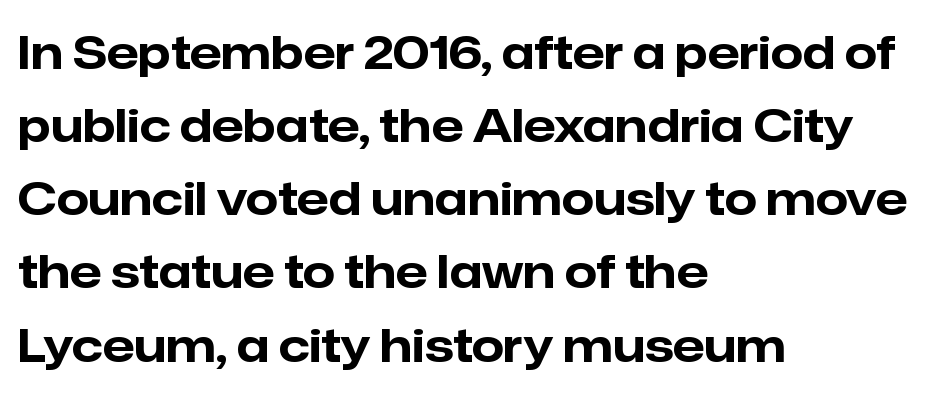
Q: Is the text bold? A: Yes.
Q: Is the text italic (slanted)? A: No, it is upright.
Q: Is the typeface a serif or a sans-serif typeface? A: Sans-serif.
Q: Is the text underlined? A: No.
Q: How is the paragraph aligned? A: Left-aligned.
Q: Is the spacing between letters normal or unusually wide? A: Normal.
Q: Is the spacing between lines tight, normal or loose? A: Normal.
Q: Width (condensed, normal, or wide)? A: Normal.
Q: Stroke contrast? A: Low.
Q: x-height? A: Medium.
Q: Monospaced? A: No.
